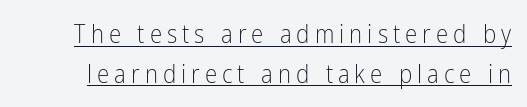
The image shows 25 px text type, upright; set normal line spacing (1.59x), unusually wide letter spacing (+0.2 em), underlined.
